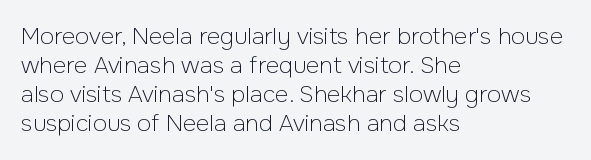
The image shows 23 px text type, upright; set left-aligned, normal line spacing (1.26x), normal letter spacing, not underlined.
